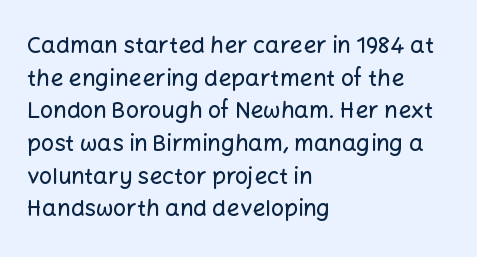
The image shows 23 px text type, upright; set left-aligned, normal line spacing (1.42x), normal letter spacing, not underlined.
